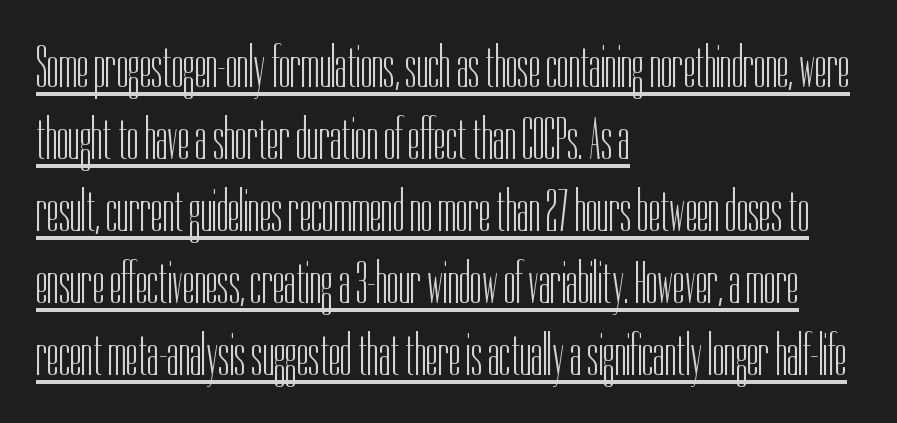
Q: Is the text bold? A: No.
Q: Is the text italic (slanted)? A: No, it is upright.
Q: Is the typeface a serif or a sans-serif typeface? A: Sans-serif.
Q: Is the text underlined? A: Yes.
Q: How is the paragraph aligned? A: Left-aligned.
Q: Is the spacing between letters normal or unusually wide? A: Normal.
Q: Width (condensed, normal, or wide)? A: Condensed.
Q: Stroke contrast? A: Low.
Q: x-height? A: Medium.
Q: Monospaced? A: No.
